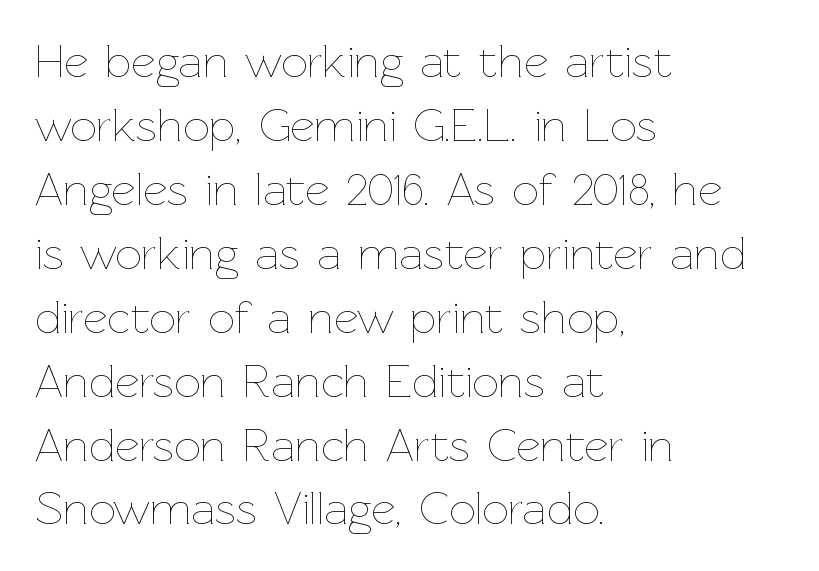
{"italic": "no", "bold": "no", "weight": "thin", "width": "normal", "stroke_contrast": "low", "x_height": "medium", "monospaced": "no", "underline": "no", "align": "left", "line_spacing": "normal", "line_spacing_ratio": 1.36, "letter_spacing": "normal", "letter_spacing_em": 0.0, "glyph_px": 47}
